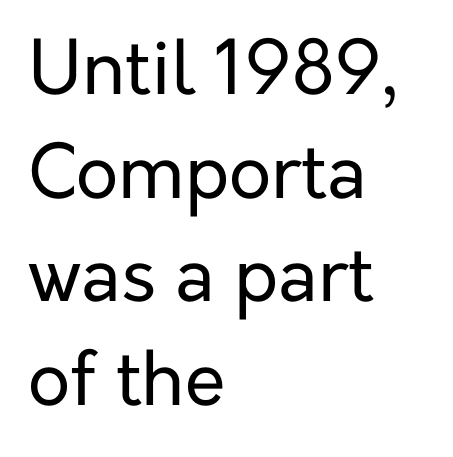
Q: Is the text bold? A: No.
Q: Is the text italic (slanted)? A: No, it is upright.
Q: Is the typeface a serif or a sans-serif typeface? A: Sans-serif.
Q: Is the text underlined? A: No.
Q: How is the paragraph aligned? A: Left-aligned.
Q: Is the spacing between letters normal or unusually wide? A: Normal.
Q: Is the spacing between lines tight, normal or loose? A: Normal.
Q: Width (condensed, normal, or wide)? A: Normal.
Q: Stroke contrast? A: Low.
Q: x-height? A: Medium.
Q: Monospaced? A: No.
